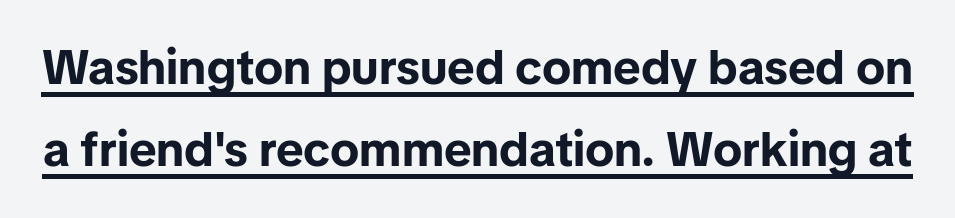
Stroke terminals: plain, sans-serif. Unlike italic type, these characters show no tilt at all. Default kerning and tracking; the words read as compact shapes. Proportional: the letters do not fall into vertical columns. Looks like someone drew a line under every word here.
